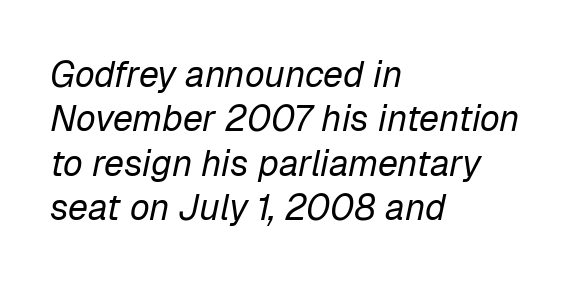
The face used here has a pronounced slope to its letters. The zone under the glyphs is completely vacant. This sample is left-justified, so line endings fall wherever the words run out. A typesetter would call this proportional, since set widths differ per character. Stem width sits at or under what a default text font uses. Observe the ordinary spacing: letters are neighbours, not strangers.
